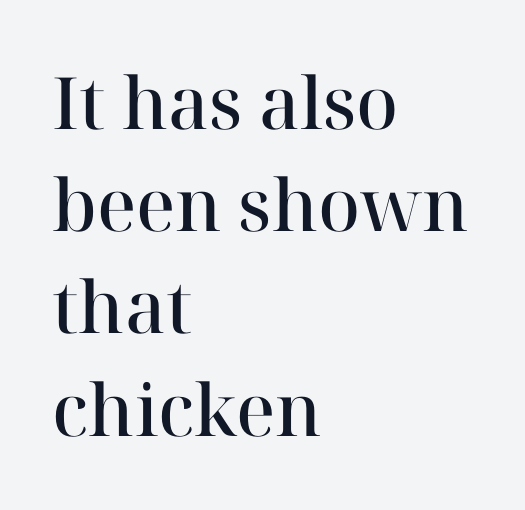
The image shows 72 px semibold serif type, upright; set left-aligned, normal line spacing (1.42x), normal letter spacing, not underlined; high stroke contrast and a medium x-height.
